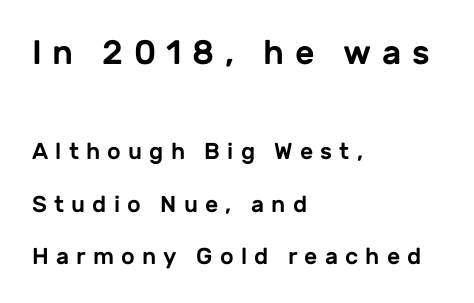
A student would notice the top passage is typeset larger than what follows. Quick note: interline space is abundant. Stroke terminals: plain, sans-serif. Every row of glyphs begins at an identical x-position on the left.
